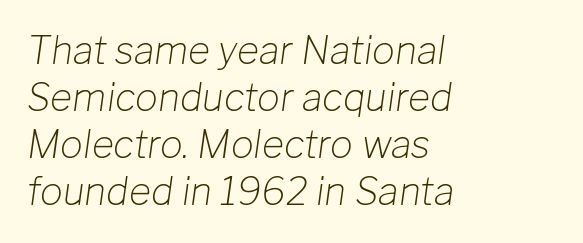
Q: Is the text bold? A: No.
Q: Is the text italic (slanted)? A: Yes, it leans right by about 8 degrees.
Q: Is the text underlined? A: No.
Q: How is the paragraph aligned? A: Left-aligned.
Q: Is the spacing between letters normal or unusually wide? A: Normal.
Q: Width (condensed, normal, or wide)? A: Normal.
Q: Stroke contrast? A: Low.
Q: x-height? A: Medium.
Q: Monospaced? A: No.
